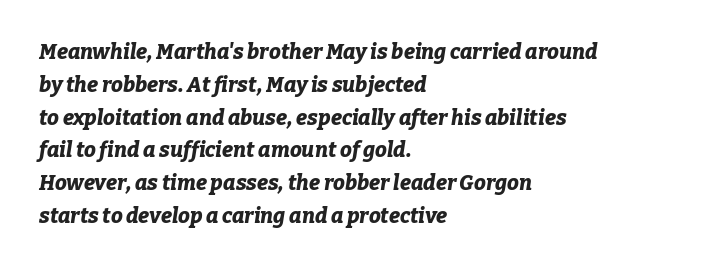
{"italic": "yes", "lean": "right", "slant_degrees": 9, "bold": "yes", "underline": "no", "align": "left", "line_spacing": "normal", "line_spacing_ratio": 1.56, "letter_spacing": "normal", "letter_spacing_em": 0.0, "glyph_px": 21}
